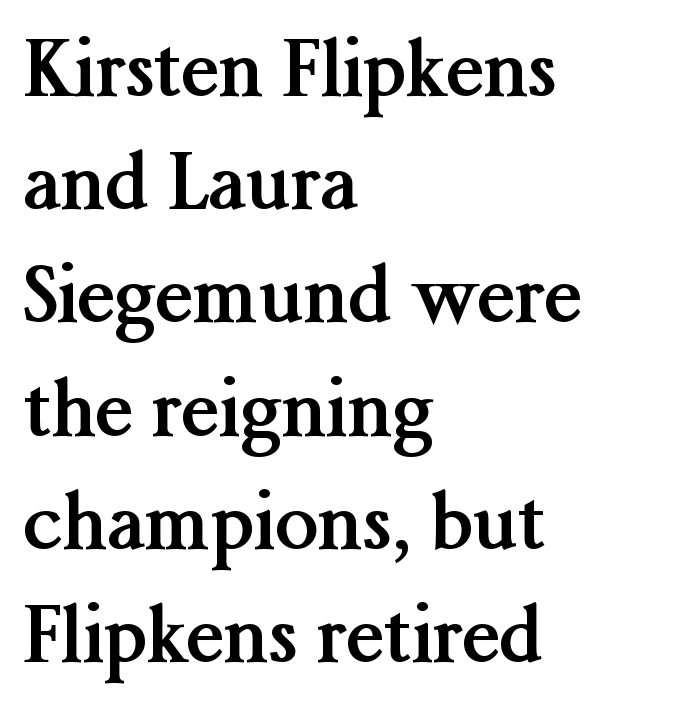
Anything drawn beneath the words? Only blank space. Where is the straight margin? On the left. Little horizontal feet cap the strokes, marking this as serif type. Each letter keeps its own natural width here, so spacing adapts to shape. In terms of weight, the rendering is a true, heavy bold.
